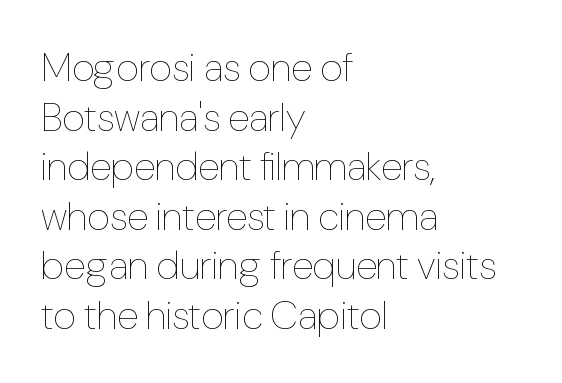
Q: Is the text bold? A: No.
Q: Is the text italic (slanted)? A: No, it is upright.
Q: Is the text underlined? A: No.
Q: How is the paragraph aligned? A: Left-aligned.
Q: Is the spacing between letters normal or unusually wide? A: Normal.
Q: Width (condensed, normal, or wide)? A: Condensed.
Q: Stroke contrast? A: Low.
Q: x-height? A: Medium.
Q: Monospaced? A: No.
